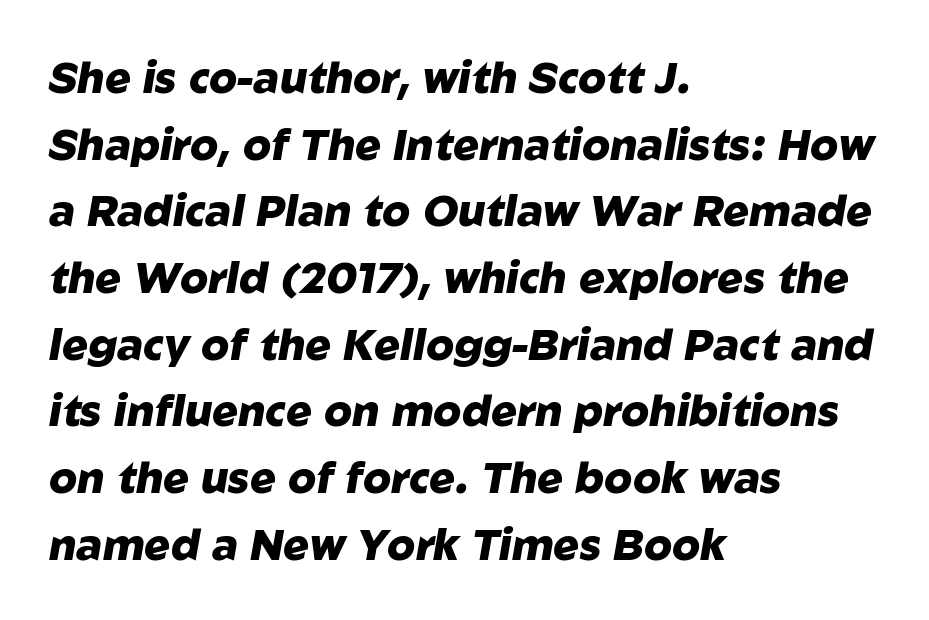
The image shows 43 px heavy type, italic (leaning right); set left-aligned, normal line spacing (1.55x), normal letter spacing, not underlined; low stroke contrast and a medium x-height.
